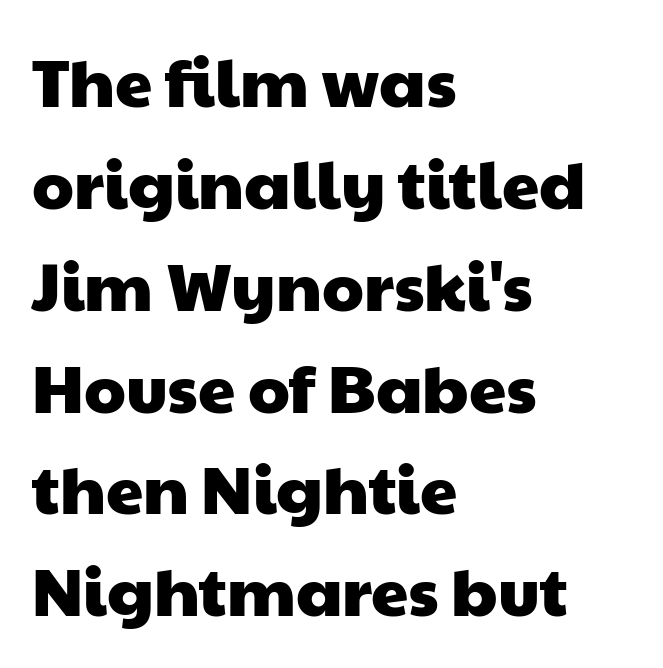
Q: Is the typeface a serif or a sans-serif typeface? A: Sans-serif.
Q: Is the text underlined? A: No.
Q: How is the paragraph aligned? A: Left-aligned.
Q: Is the spacing between letters normal or unusually wide? A: Normal.
Q: Is the spacing between lines tight, normal or loose? A: Normal.
Q: Width (condensed, normal, or wide)? A: Wide.
Q: Stroke contrast? A: Low.
Q: x-height? A: Medium.
Q: Monospaced? A: No.
